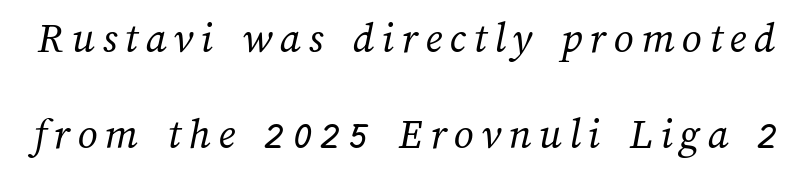
Q: Is the text bold? A: No.
Q: Is the text underlined? A: No.
Q: Is the spacing between lines tight, normal or loose? A: Loose.
Q: Width (condensed, normal, or wide)? A: Normal.
Q: Stroke contrast? A: Medium.
Q: x-height? A: Medium.
Q: Monospaced? A: No.
